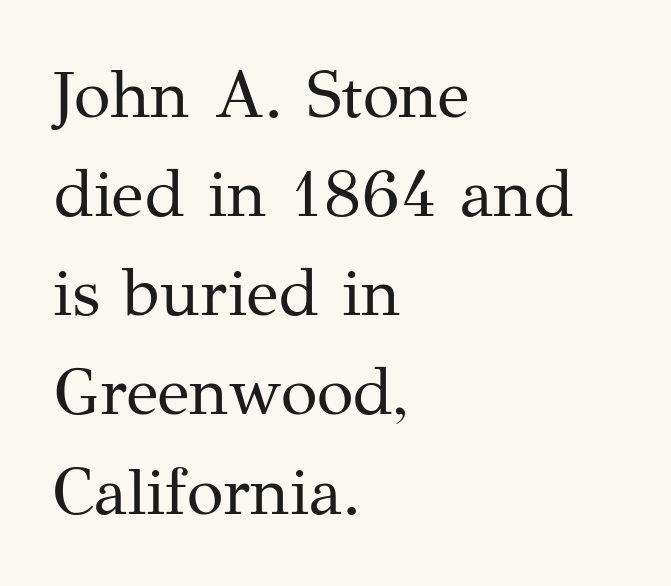
The image shows 67 px regular-weight serif type, upright; set left-aligned, normal line spacing (1.48x), normal letter spacing, not underlined; medium stroke contrast and a medium x-height.
